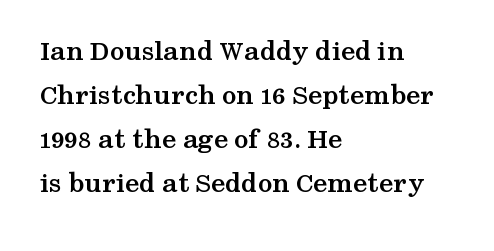
{"serif": "yes", "italic": "no", "bold": "yes", "weight": "semibold", "width": "wide", "stroke_contrast": "medium", "x_height": "medium", "monospaced": "no", "underline": "no", "align": "left", "line_spacing": "normal", "line_spacing_ratio": 1.52, "letter_spacing": "normal", "letter_spacing_em": 0.0, "glyph_px": 29}
